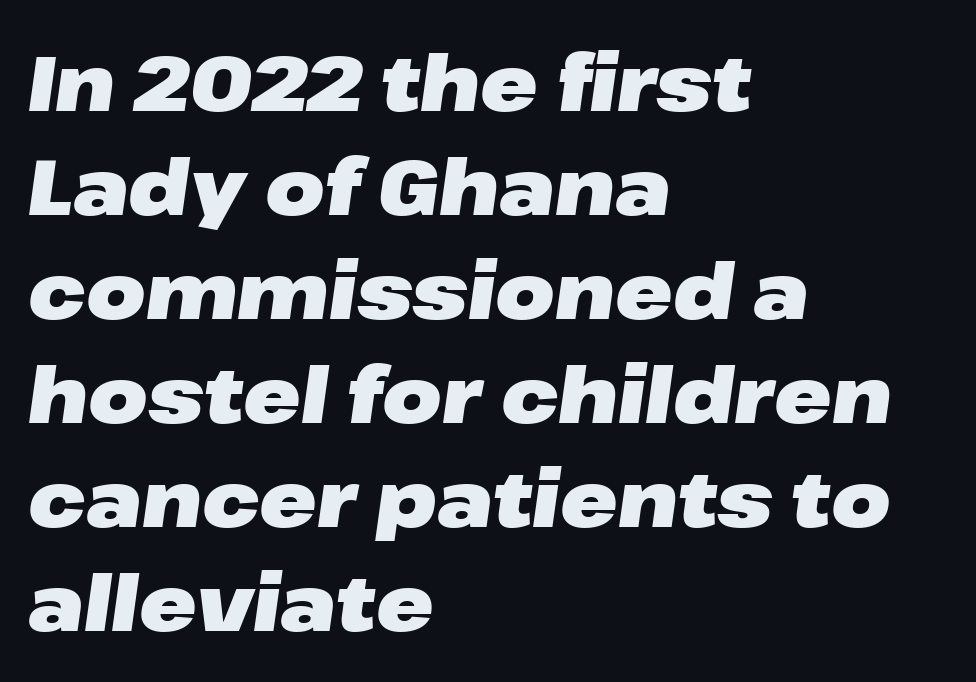
Q: Is the text bold? A: Yes.
Q: Is the text italic (slanted)? A: Yes, it leans right by about 8 degrees.
Q: Is the text underlined? A: No.
Q: How is the paragraph aligned? A: Left-aligned.
Q: Is the spacing between letters normal or unusually wide? A: Normal.
Q: Is the spacing between lines tight, normal or loose? A: Normal.
Q: Width (condensed, normal, or wide)? A: Wide.
Q: Stroke contrast? A: Low.
Q: x-height? A: Medium.
Q: Monospaced? A: No.
